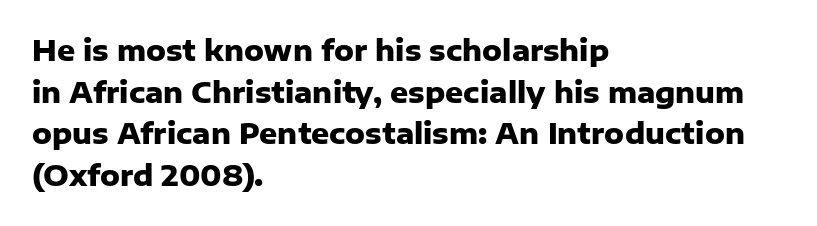
Q: Is the text bold? A: Yes.
Q: Is the text italic (slanted)? A: No, it is upright.
Q: Is the typeface a serif or a sans-serif typeface? A: Sans-serif.
Q: Is the text underlined? A: No.
Q: How is the paragraph aligned? A: Left-aligned.
Q: Is the spacing between letters normal or unusually wide? A: Normal.
Q: Is the spacing between lines tight, normal or loose? A: Normal.
Q: Width (condensed, normal, or wide)? A: Normal.
Q: Stroke contrast? A: Low.
Q: x-height? A: Medium.
Q: Monospaced? A: No.
